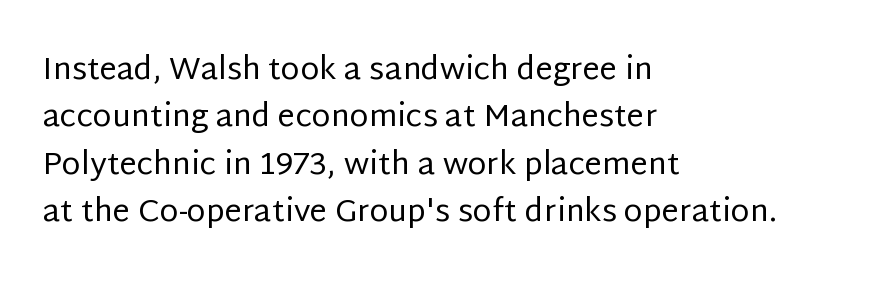
The image shows 31 px regular-weight sans-serif type, upright; set left-aligned, normal line spacing (1.53x), normal letter spacing, not underlined; low stroke contrast and a large x-height.
